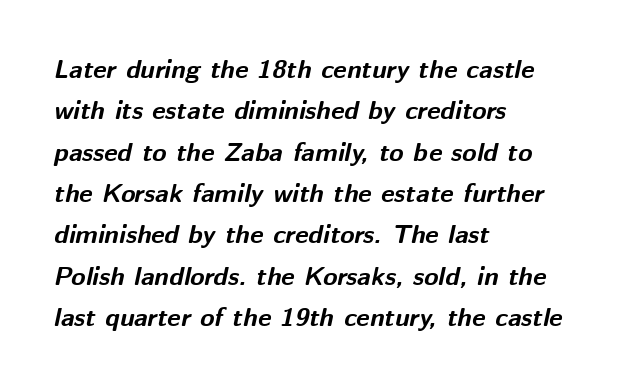
The text carries the slant typical of an italic or oblique font. Set as a true bold cut, around the 700 mark. Regarding leading, the lines here are spaced in the standard way. If you drew a ruler down the left edge, every line would touch it.
